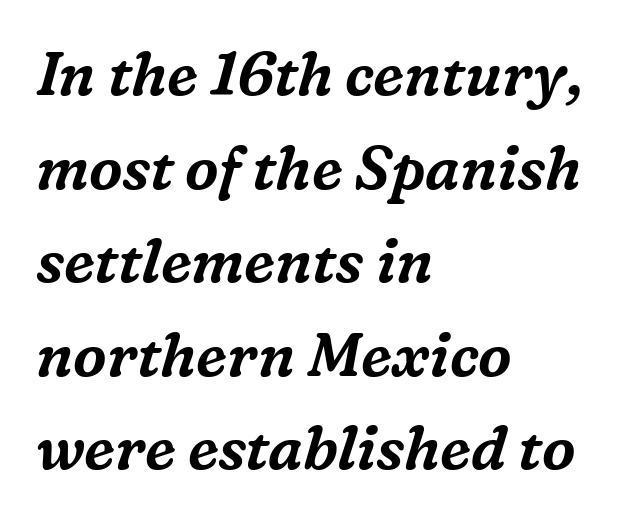
{"serif": "yes", "italic": "yes", "lean": "right", "slant_degrees": 16, "width": "normal", "stroke_contrast": "medium", "x_height": "medium", "monospaced": "no", "underline": "no", "align": "left", "line_spacing": "normal", "line_spacing_ratio": 1.56, "letter_spacing": "normal", "letter_spacing_em": 0.0, "glyph_px": 60}
